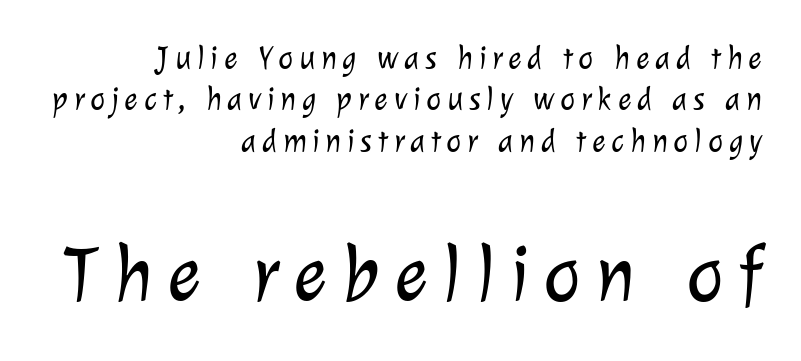
Q: Is the text bold? A: No.
Q: Is the typeface a serif or a sans-serif typeface? A: Sans-serif.
Q: Is the text underlined? A: No.
Q: How is the paragraph aligned? A: Right-aligned.
Q: Is the spacing between lines tight, normal or loose? A: Normal.
Q: Which block of text is set in a larger size, the first (top) or the second (bottom)? A: The second (bottom) one.
Q: Width (condensed, normal, or wide)? A: Normal.
Q: Stroke contrast? A: Low.
Q: x-height? A: Medium.
Q: Monospaced? A: No.
